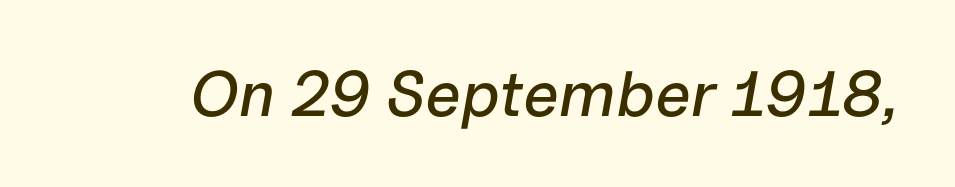
{"italic": "yes", "lean": "right", "slant_degrees": 10, "width": "normal", "stroke_contrast": "low", "x_height": "medium", "monospaced": "no", "underline": "no", "letter_spacing": "normal", "letter_spacing_em": 0.0, "glyph_px": 64}
